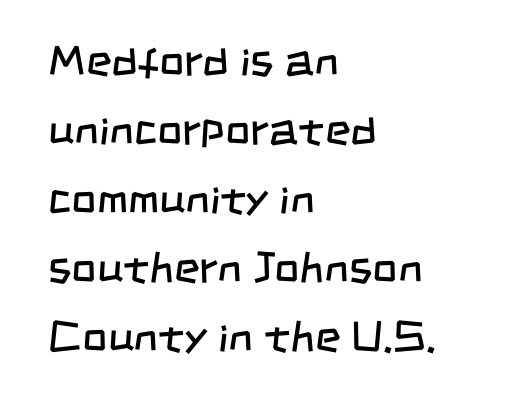
{"serif": "no", "bold": "no", "weight": "regular", "width": "condensed", "stroke_contrast": "low", "x_height": "large", "monospaced": "no", "underline": "no", "align": "left", "line_spacing": "normal", "line_spacing_ratio": 1.57, "letter_spacing": "normal", "letter_spacing_em": 0.0, "glyph_px": 44}
